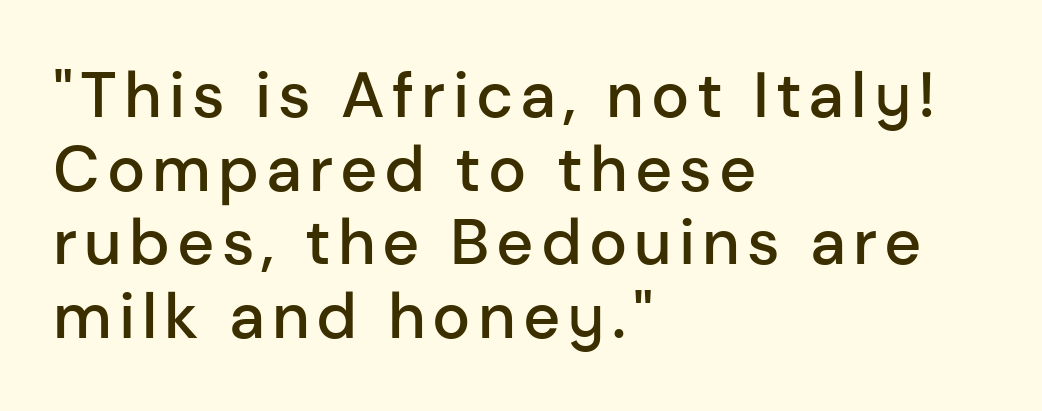
The image shows 64 px semibold sans-serif type, upright; set left-aligned, tight line spacing (1.15x), not underlined; low stroke contrast and a medium x-height.
